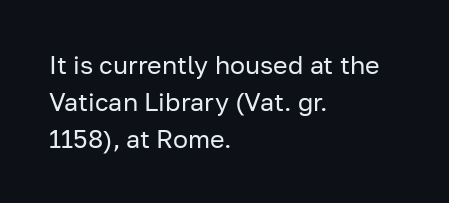
Q: Is the text bold? A: No.
Q: Is the text italic (slanted)? A: No, it is upright.
Q: Is the text underlined? A: No.
Q: How is the paragraph aligned? A: Left-aligned.
Q: Is the spacing between letters normal or unusually wide? A: Normal.
Q: Is the spacing between lines tight, normal or loose? A: Normal.
